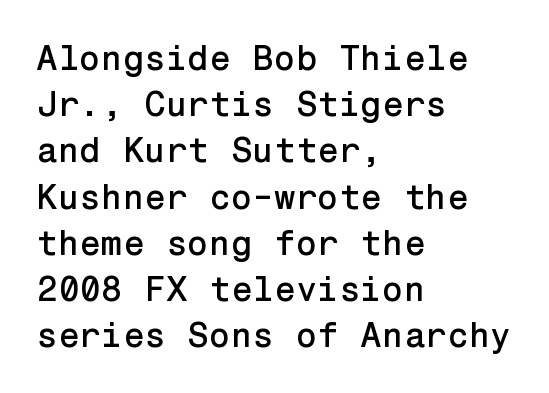
Q: Is the text italic (slanted)? A: No, it is upright.
Q: Is the typeface a serif or a sans-serif typeface? A: Sans-serif.
Q: Is the text underlined? A: No.
Q: How is the paragraph aligned? A: Left-aligned.
Q: Is the spacing between letters normal or unusually wide? A: Normal.
Q: Is the spacing between lines tight, normal or loose? A: Normal.
Q: Width (condensed, normal, or wide)? A: Normal.
Q: Stroke contrast? A: Low.
Q: x-height? A: Medium.
